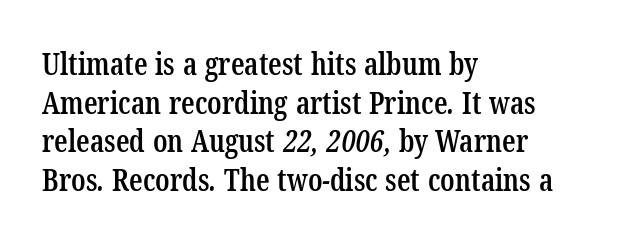
These lines are rendered in a variable-pitch font. You can tell from the footed stems that serif type was used. Is the letter spacing exaggerated? No — it looks like the ordinary default. Does the leading feel generous? No, just average. One-word summary of the alignment: left.
